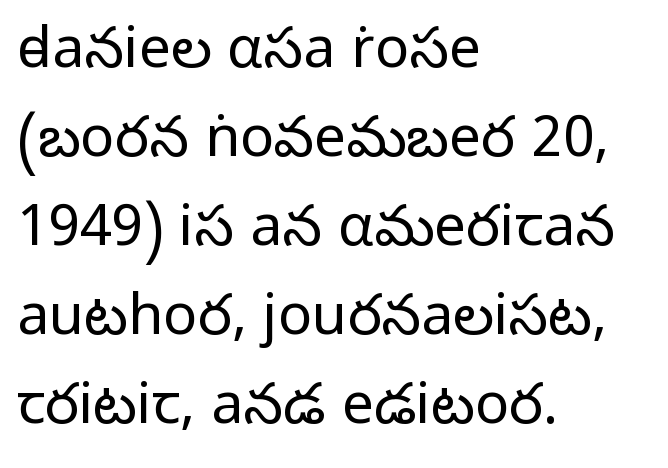
The image shows 57 px light sans-serif type, upright; set left-aligned, normal line spacing (1.56x), normal letter spacing, not underlined; low stroke contrast and a medium x-height.
